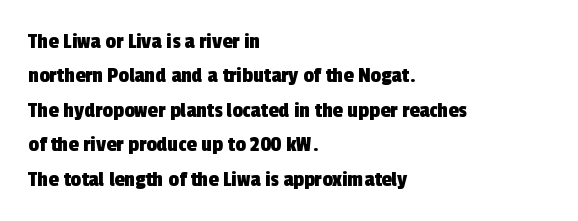
The image shows 23 px text type; set left-aligned, normal line spacing (1.5x), normal letter spacing, not underlined.
